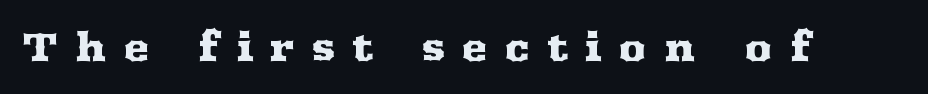
The image shows 39 px wide serif type, upright; set unusually wide letter spacing (+0.42 em), not underlined; medium stroke contrast and a medium x-height.
